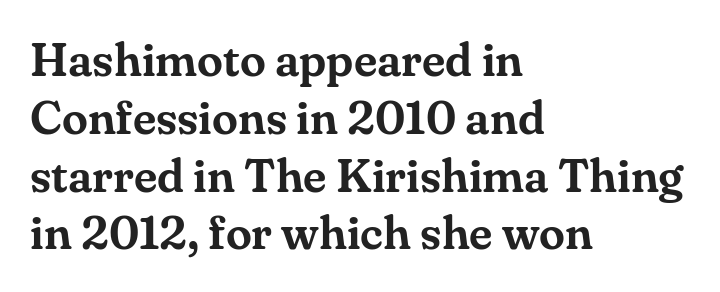
{"serif": "yes", "italic": "no", "width": "normal", "stroke_contrast": "medium", "x_height": "small", "monospaced": "no", "underline": "no", "align": "left", "line_spacing_ratio": 1.23, "letter_spacing": "normal", "letter_spacing_em": 0.0, "glyph_px": 47}
